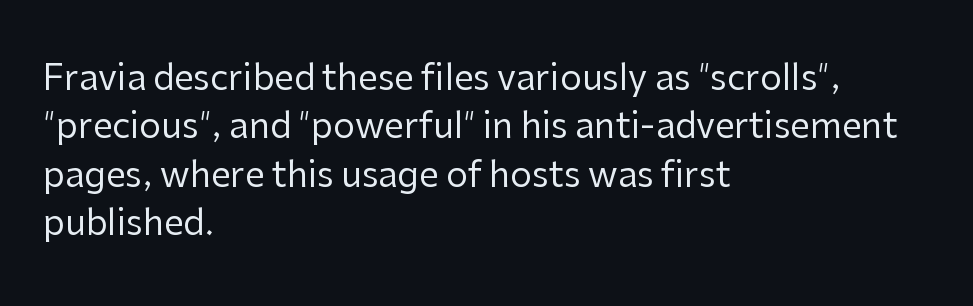
{"serif": "no", "italic": "no", "bold": "no", "weight": "regular", "width": "normal", "stroke_contrast": "low", "x_height": "medium", "monospaced": "no", "underline": "no", "align": "left", "line_spacing": "normal", "line_spacing_ratio": 1.38, "letter_spacing": "normal", "letter_spacing_em": 0.0, "glyph_px": 35}
